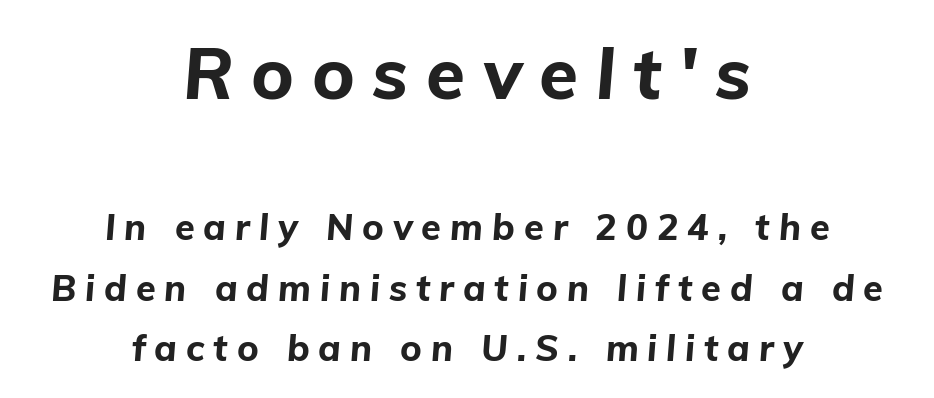
This is oblique type, the kind used for emphasis or titles. Evenly set lines give the paragraph a standard silhouette. Teacher's note: observe the equal gaps on both sides — that is centered alignment. What weight is shown? A full bold with thick strokes. The face used here is proportionally spaced, like ordinary book or web type.
